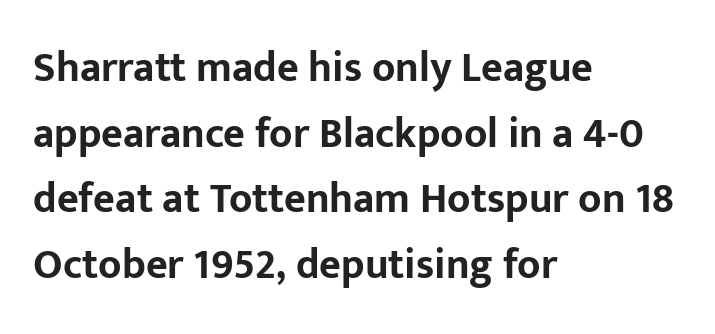
Nobody touched the tracking dial on this one. Which margin do the lines hug? The left one — the right edge is uneven. Examine the stroke ends and you'll find no serifs. These lines are rendered in a variable-pitch font.
